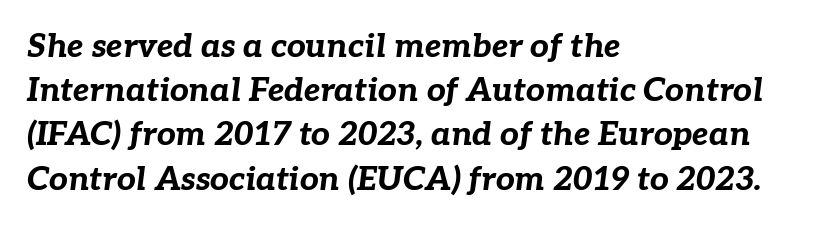
The image shows 33 px bold type, italic (leaning right); set left-aligned, normal line spacing (1.34x), normal letter spacing, not underlined; low stroke contrast and a medium x-height.
